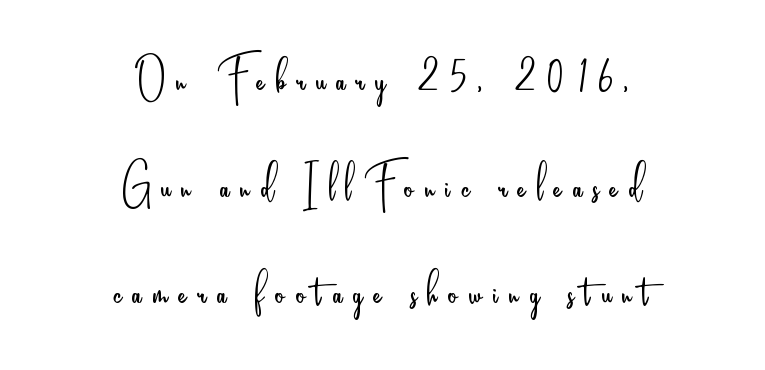
{"serif": "no", "bold": "no", "weight": "light", "width": "condensed", "stroke_contrast": "low", "x_height": "small", "monospaced": "no", "underline": "no", "align": "center", "line_spacing_ratio": 1.87, "glyph_px": 57}
